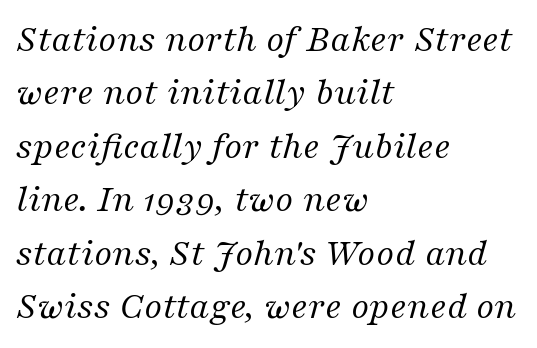
Every character sits at an angle, as italics do. The space directly below the letters is spotless. The cut favours lightness, reaching ordinary text weight at its darkest. The face used here is seriffed, in the tradition of book romans.
